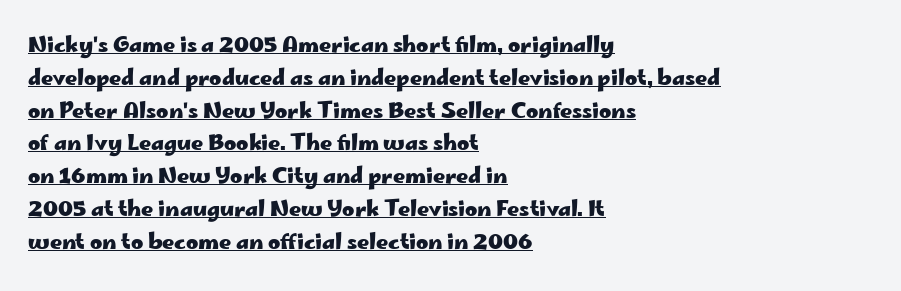
{"italic": "no", "bold": "yes", "underline": "yes", "align": "left", "line_spacing": "normal", "line_spacing_ratio": 1.56, "letter_spacing": "normal", "letter_spacing_em": 0.0, "glyph_px": 21}
